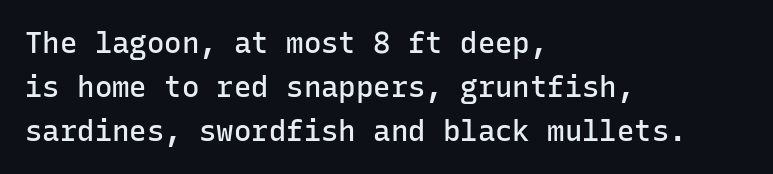
The image shows 29 px semibold sans-serif type, upright, monospaced; set left-aligned, normal line spacing (1.51x), normal letter spacing, not underlined; low stroke contrast and a medium x-height.
